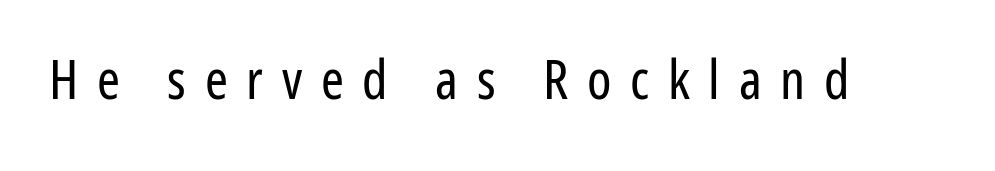
The image shows 55 px regular-weight, condensed sans-serif type, upright; set unusually wide letter spacing (+0.34 em), not underlined; low stroke contrast and a medium x-height.
